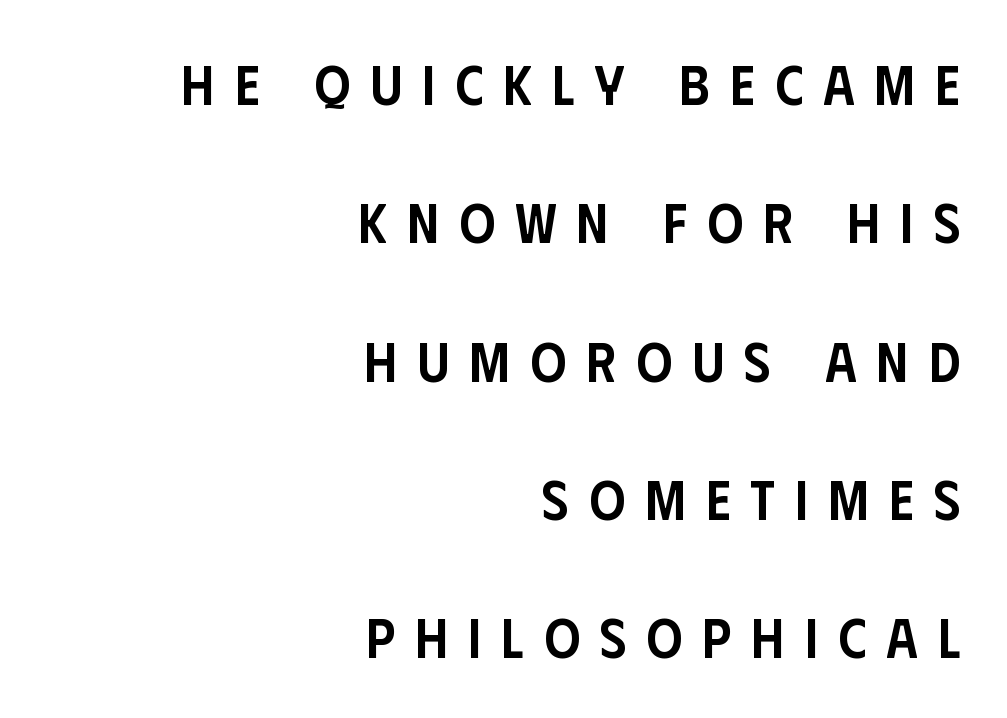
The image shows 56 px semibold, condensed sans-serif type, upright; set right-aligned, loose line spacing (2.47x), unusually wide letter spacing (+0.36 em), not underlined; low stroke contrast and a large x-height.
